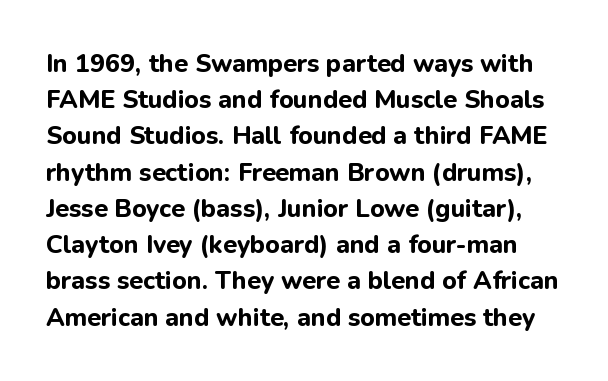
The image shows 25 px bold type, upright; set normal line spacing (1.45x), normal letter spacing, not underlined.
